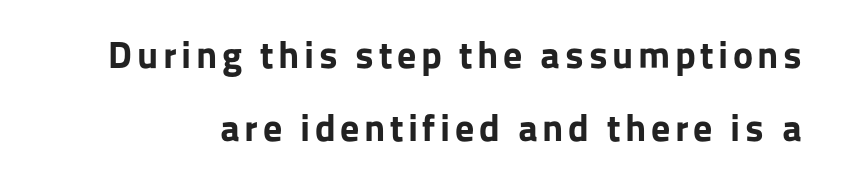
{"serif": "no", "italic": "no", "bold": "yes", "weight": "bold", "width": "normal", "stroke_contrast": "low", "x_height": "medium", "monospaced": "no", "underline": "no", "line_spacing": "loose", "line_spacing_ratio": 1.93, "glyph_px": 38}
